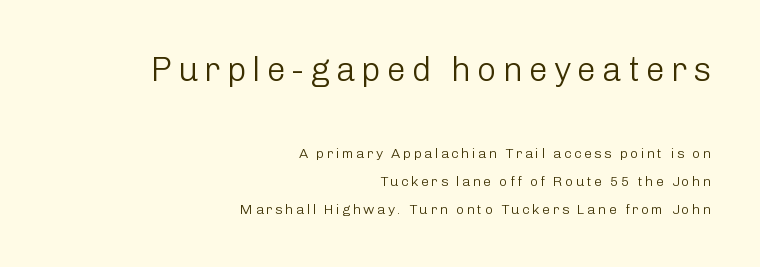
Q: Is the text bold? A: No.
Q: Is the text italic (slanted)? A: No, it is upright.
Q: Is the typeface a serif or a sans-serif typeface? A: Sans-serif.
Q: Is the text underlined? A: No.
Q: How is the paragraph aligned? A: Right-aligned.
Q: Is the spacing between lines tight, normal or loose? A: Loose.
Q: Which block of text is set in a larger size, the first (top) or the second (bottom)? A: The first (top) one.
Q: Width (condensed, normal, or wide)? A: Normal.
Q: Stroke contrast? A: Low.
Q: x-height? A: Medium.
Q: Monospaced? A: No.
